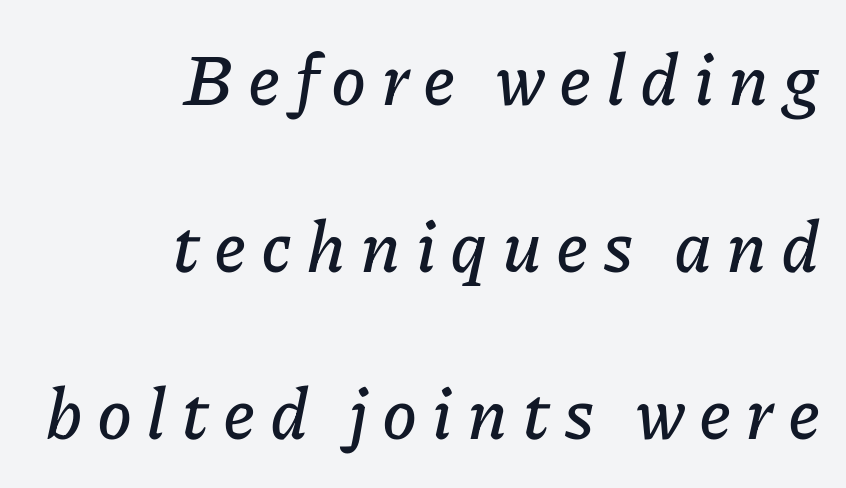
The image shows 71 px text type, italic (leaning right); set right-aligned, loose line spacing (2.35x), unusually wide letter spacing (+0.2 em), not underlined; low stroke contrast and a medium x-height.
